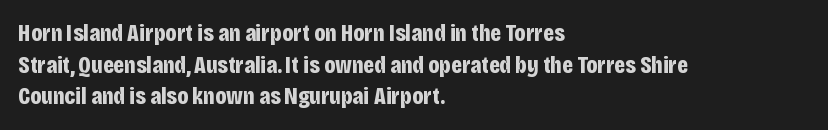
The image shows 24 px bold type, upright; set left-aligned, normal line spacing (1.32x), normal letter spacing, not underlined.
